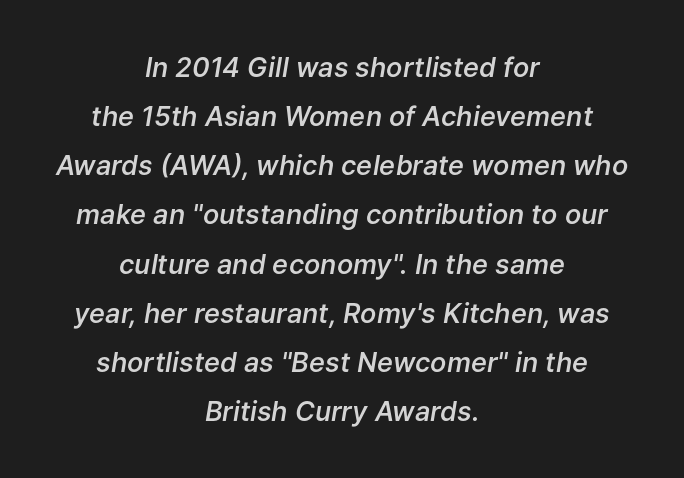
{"italic": "yes", "lean": "right", "slant_degrees": 9, "bold": "semi", "underline": "no", "align": "center", "line_spacing_ratio": 1.82, "letter_spacing": "normal", "letter_spacing_em": 0.0, "glyph_px": 27}
